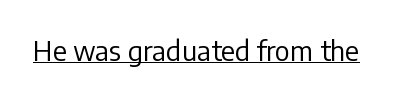
Q: Is the text bold? A: No.
Q: Is the text italic (slanted)? A: No, it is upright.
Q: Is the text underlined? A: Yes.
Q: Is the spacing between letters normal or unusually wide? A: Normal.
